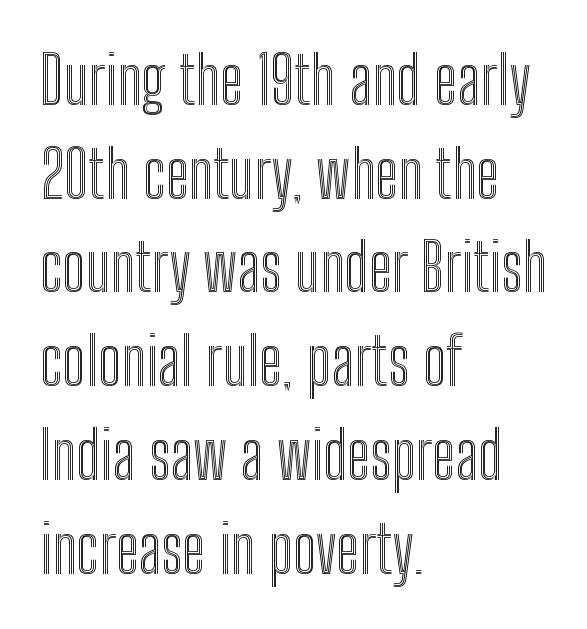
{"italic": "no", "width": "condensed", "x_height": "medium", "monospaced": "no", "underline": "no", "align": "left", "line_spacing": "normal", "line_spacing_ratio": 1.42, "letter_spacing": "normal", "letter_spacing_em": 0.0, "glyph_px": 66}
